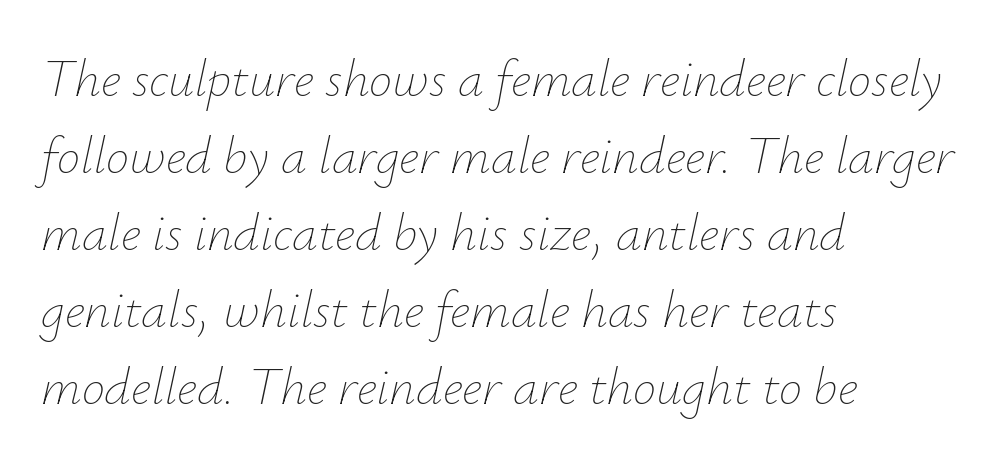
{"italic": "yes", "lean": "right", "slant_degrees": 12, "bold": "no", "weight": "thin", "width": "normal", "stroke_contrast": "low", "x_height": "small", "monospaced": "no", "underline": "no", "align": "left", "line_spacing": "normal", "line_spacing_ratio": 1.48, "letter_spacing": "normal", "letter_spacing_em": 0.0, "glyph_px": 52}
